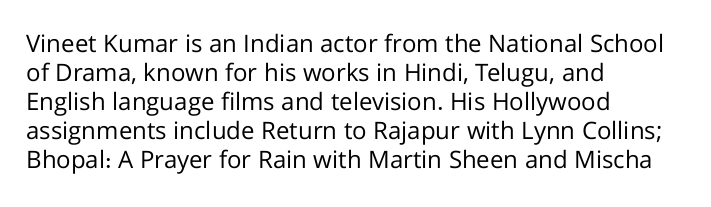
The strokes carry an ordinary text weight at most. Default kerning and tracking; the words read as compact shapes. The gap between lines stays unmarked. Does the lettering tilt? It doesn't — this is upright.
